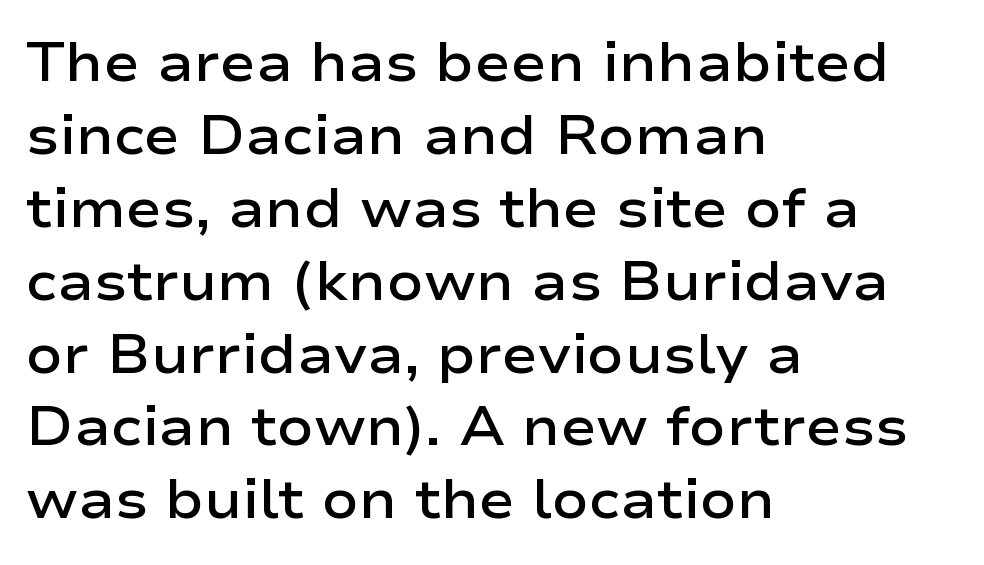
The lettering stays uniformly vertical, giving the passage a roman look. Proportional: the letters do not fall into vertical columns. The strokes are fattened partway — semibold, not bold. One glance says typical: line gaps are just what's usual. I'd call this a sans setting — the letters go barefoot.
